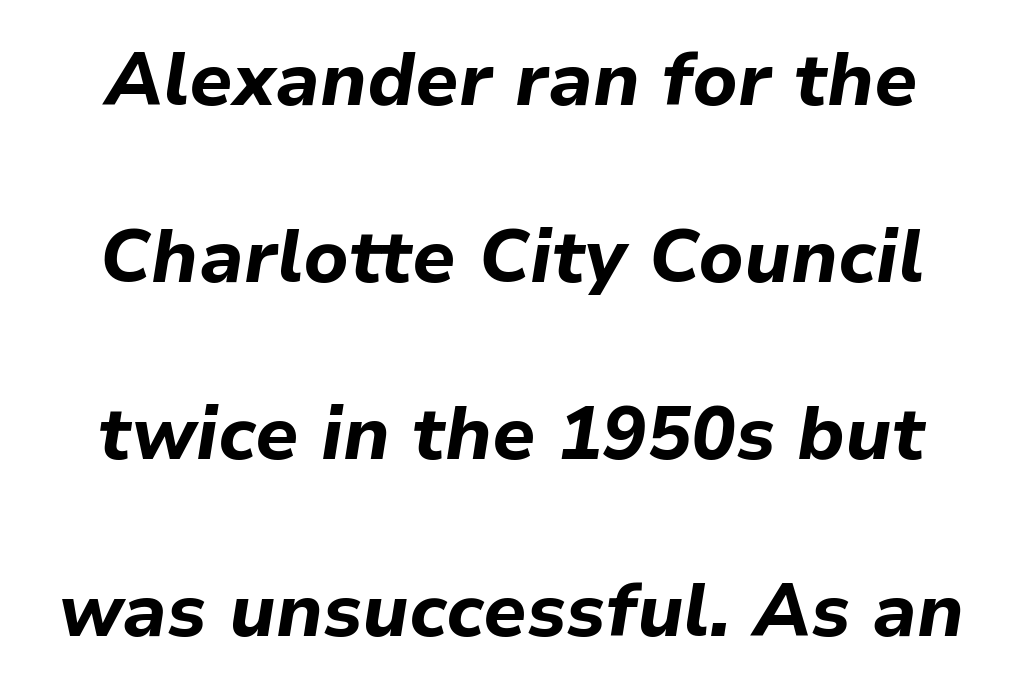
{"italic": "yes", "lean": "right", "slant_degrees": 9, "bold": "yes", "weight": "bold", "width": "normal", "stroke_contrast": "low", "x_height": "medium", "monospaced": "no", "underline": "no", "line_spacing": "loose", "line_spacing_ratio": 2.39, "letter_spacing": "normal", "letter_spacing_em": 0.0, "glyph_px": 74}
